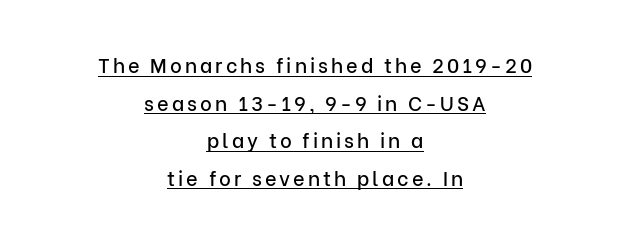
Q: Is the text italic (slanted)? A: No, it is upright.
Q: Is the text underlined? A: Yes.
Q: How is the paragraph aligned? A: Centered.
